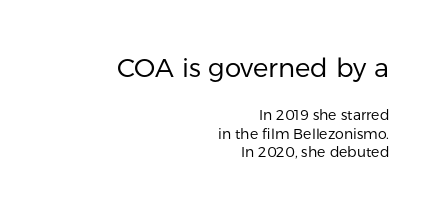
Q: Is the text bold? A: No.
Q: Is the text italic (slanted)? A: No, it is upright.
Q: Is the text underlined? A: No.
Q: How is the paragraph aligned? A: Right-aligned.
Q: Is the spacing between letters normal or unusually wide? A: Normal.
Q: Is the spacing between lines tight, normal or loose? A: Normal.
Q: Which block of text is set in a larger size, the first (top) or the second (bottom)? A: The first (top) one.
